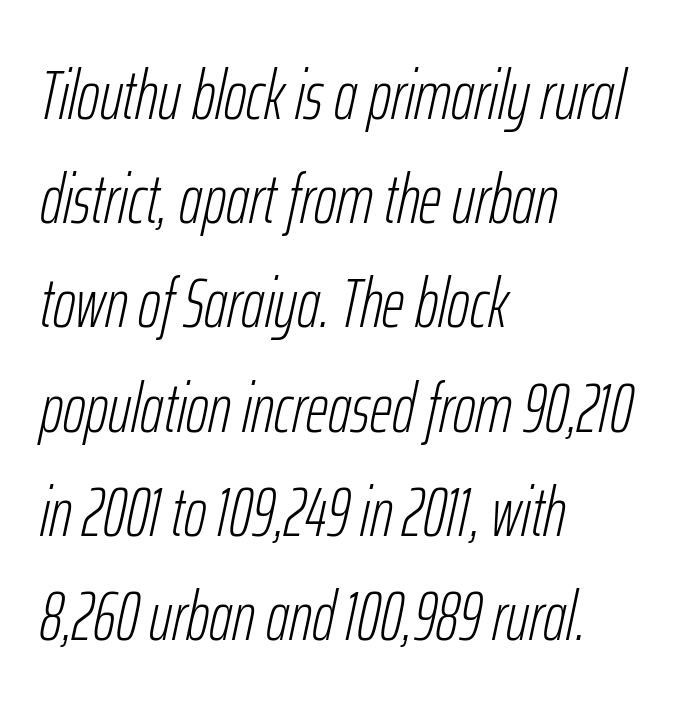
Here the designer chose a conventional face with non-uniform glyph widths. Nothing heavy about these letters — not bold at all. The gap between lines stays unmarked. Characters follow at the spacing the type designer built in. Characters are canted at an angle relative to the baseline's perpendicular.
